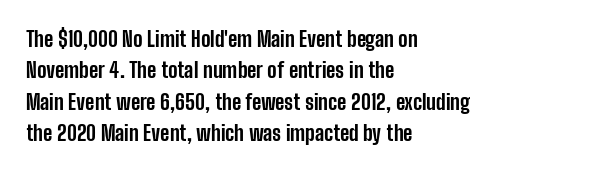
Q: Is the text bold? A: Yes.
Q: Is the text italic (slanted)? A: No, it is upright.
Q: Is the text underlined? A: No.
Q: How is the paragraph aligned? A: Left-aligned.
Q: Is the spacing between letters normal or unusually wide? A: Normal.
Q: Is the spacing between lines tight, normal or loose? A: Normal.
